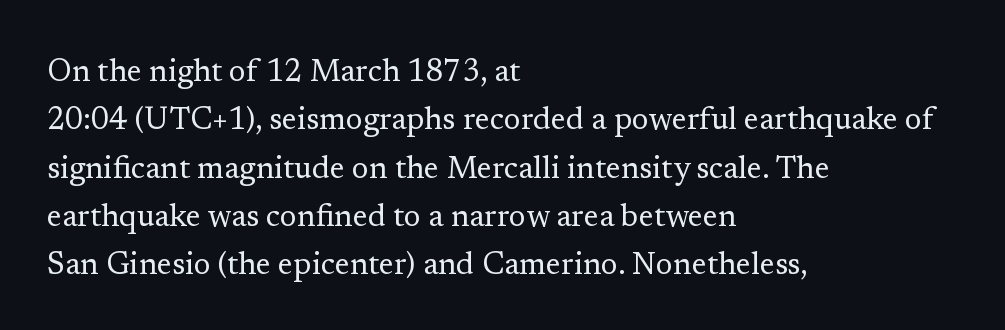
The image shows 31 px regular-weight serif type, upright; set left-aligned, normal line spacing (1.56x), normal letter spacing, not underlined; low stroke contrast and a medium x-height.
